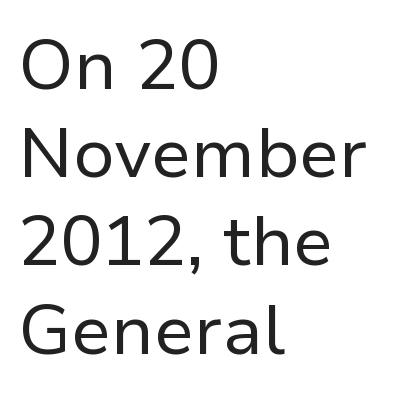
The image shows 70 px regular-weight sans-serif type, upright; set left-aligned, normal line spacing (1.26x), normal letter spacing, not underlined; low stroke contrast and a medium x-height.
